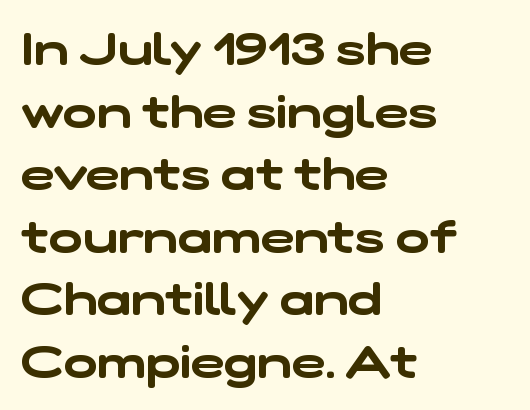
Q: Is the typeface a serif or a sans-serif typeface? A: Sans-serif.
Q: Is the text underlined? A: No.
Q: How is the paragraph aligned? A: Left-aligned.
Q: Is the spacing between letters normal or unusually wide? A: Normal.
Q: Is the spacing between lines tight, normal or loose? A: Normal.
Q: Width (condensed, normal, or wide)? A: Wide.
Q: Stroke contrast? A: Low.
Q: x-height? A: Medium.
Q: Monospaced? A: No.
